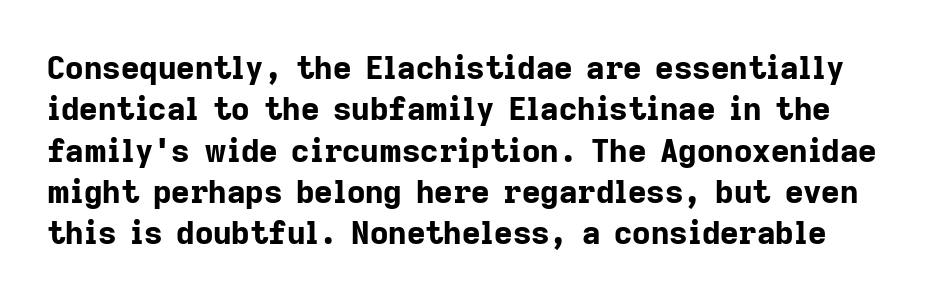
{"serif": "no", "italic": "no", "bold": "yes", "weight": "bold", "width": "normal", "stroke_contrast": "low", "x_height": "medium", "monospaced": "no", "underline": "no", "line_spacing": "normal", "line_spacing_ratio": 1.29, "letter_spacing": "normal", "letter_spacing_em": 0.0, "glyph_px": 32}
